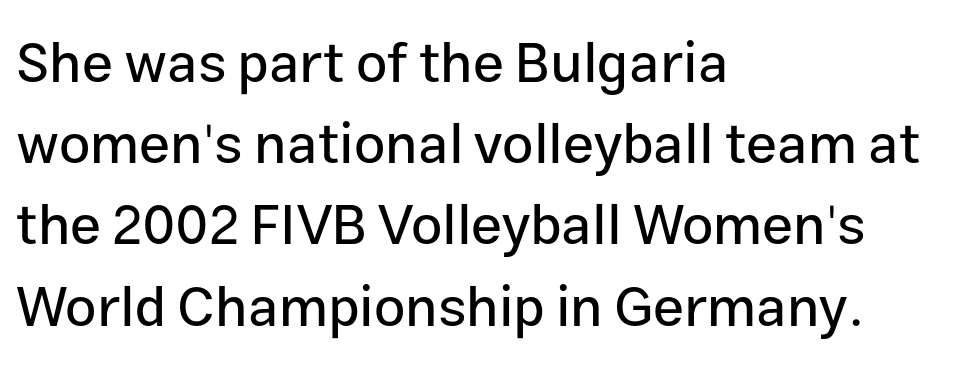
Q: Is the text italic (slanted)? A: No, it is upright.
Q: Is the typeface a serif or a sans-serif typeface? A: Sans-serif.
Q: Is the text underlined? A: No.
Q: How is the paragraph aligned? A: Left-aligned.
Q: Is the spacing between letters normal or unusually wide? A: Normal.
Q: Is the spacing between lines tight, normal or loose? A: Normal.
Q: Width (condensed, normal, or wide)? A: Normal.
Q: Stroke contrast? A: Low.
Q: x-height? A: Medium.
Q: Monospaced? A: No.
